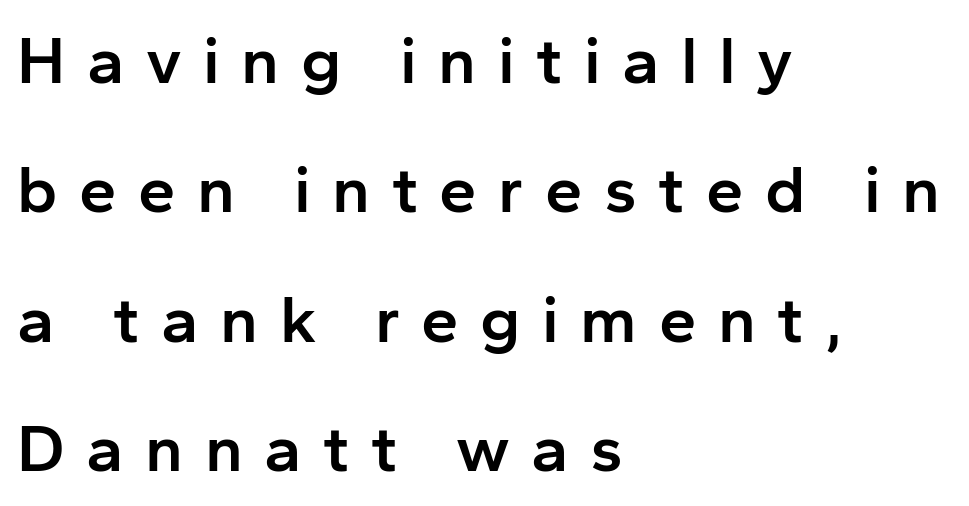
The image shows 67 px semibold sans-serif type, upright; set left-aligned, loose line spacing (1.93x), unusually wide letter spacing (+0.32 em), not underlined; low stroke contrast and a medium x-height.
